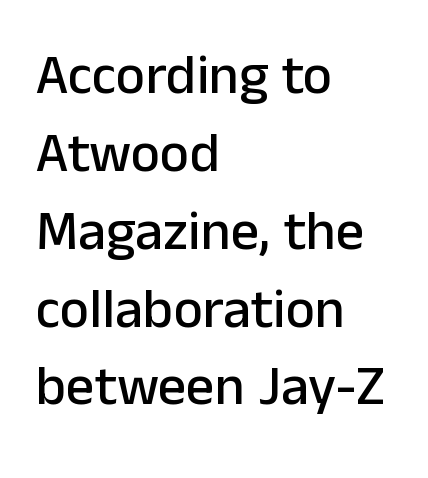
The image shows 56 px sans-serif type, upright; set left-aligned, normal line spacing (1.39x), normal letter spacing, not underlined; low stroke contrast and a medium x-height.
